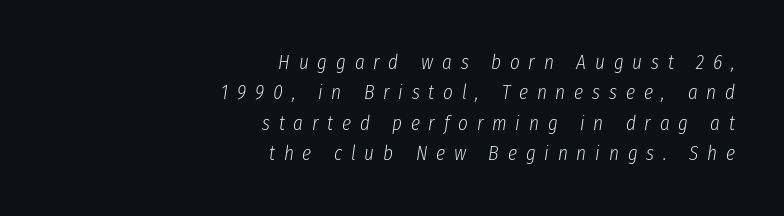
Q: Is the text bold? A: No.
Q: Is the text italic (slanted)? A: Yes, it leans right by about 8 degrees.
Q: Is the text underlined? A: No.
Q: How is the paragraph aligned? A: Right-aligned.
Q: Is the spacing between letters normal or unusually wide? A: Unusually wide.
Q: Is the spacing between lines tight, normal or loose? A: Normal.
